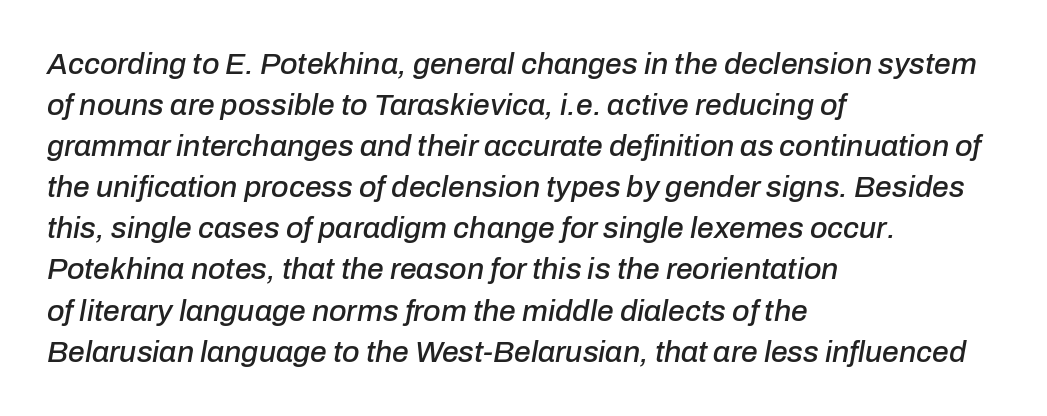
{"italic": "yes", "lean": "right", "slant_degrees": 10, "width": "normal", "stroke_contrast": "low", "x_height": "medium", "monospaced": "no", "underline": "no", "align": "left", "line_spacing": "normal", "line_spacing_ratio": 1.37, "letter_spacing": "normal", "letter_spacing_em": 0.0, "glyph_px": 30}
